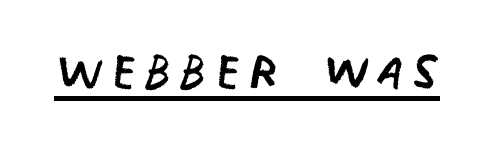
{"serif": "no", "bold": "no", "weight": "regular", "width": "condensed", "stroke_contrast": "low", "x_height": "large", "monospaced": "no", "underline": "yes", "glyph_px": 68}
